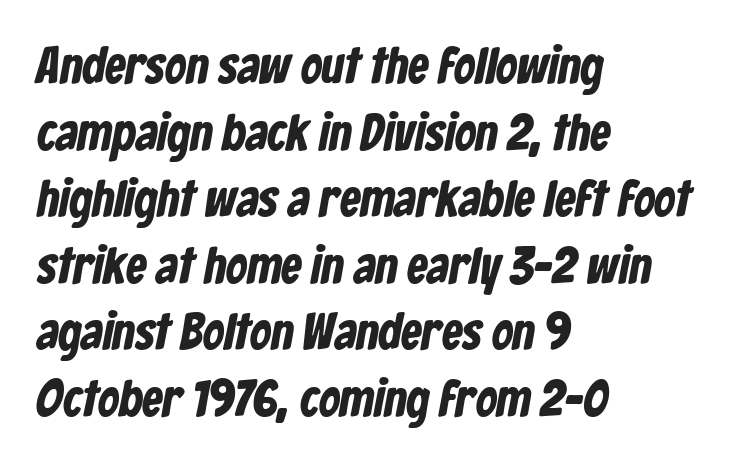
The rendering uses a moderate line-height, typical for paragraphs. Does the weight exceed regular? Yes, all the way to bold. Each word holds together tightly as a unit, with standard inter-letter gaps. Varying glyph widths throughout — classic text-font behaviour. Clear beneath every line of the passage.
